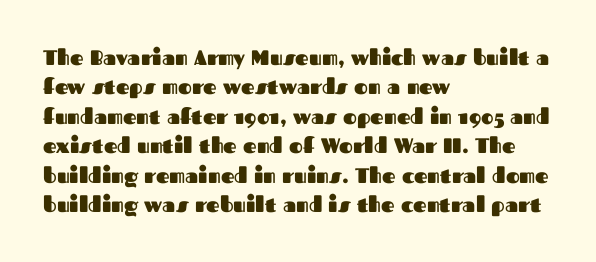
The image shows 21 px bold type, upright; set left-aligned, normal line spacing (1.4x), normal letter spacing, not underlined.
